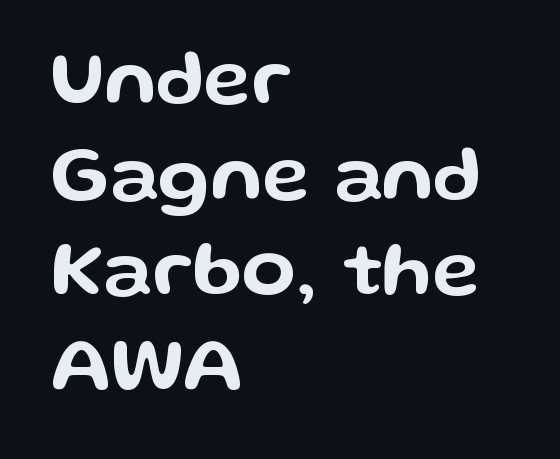
Students, note that the glyphs here touch the page at normal intervals. Type without underlining. This sample uses an upright cut, with every glyph sitting square on the baseline. The font family rendered here belongs to the sans-serif group. Spacing verdict: proportional, widths tailored to each character.
